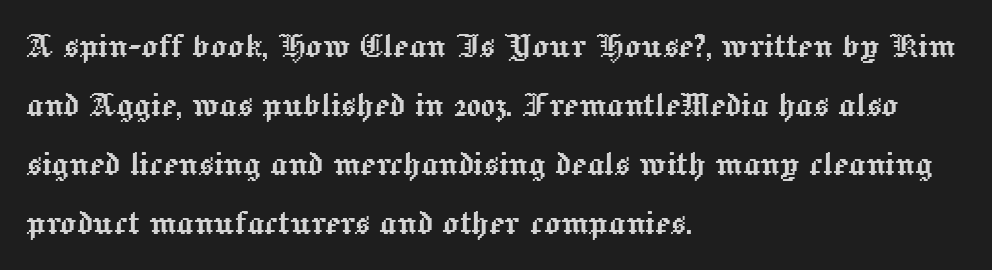
The passage shown is typed in a proportional face where columns would drift. Italic? Not at all — the glyphs are vertical. Plain, unruled lines of type. The line texture is even and compact thanks to regular tracking. Interline gaps are of average width in this sample.
